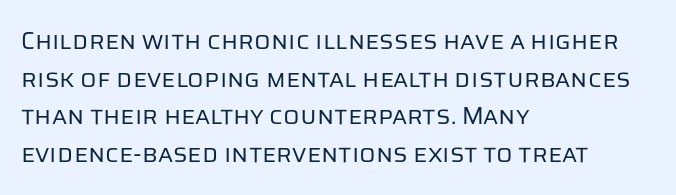
Q: Is the text bold? A: No.
Q: Is the text italic (slanted)? A: No, it is upright.
Q: Is the text underlined? A: No.
Q: How is the paragraph aligned? A: Left-aligned.
Q: Is the spacing between letters normal or unusually wide? A: Normal.
Q: Is the spacing between lines tight, normal or loose? A: Normal.
